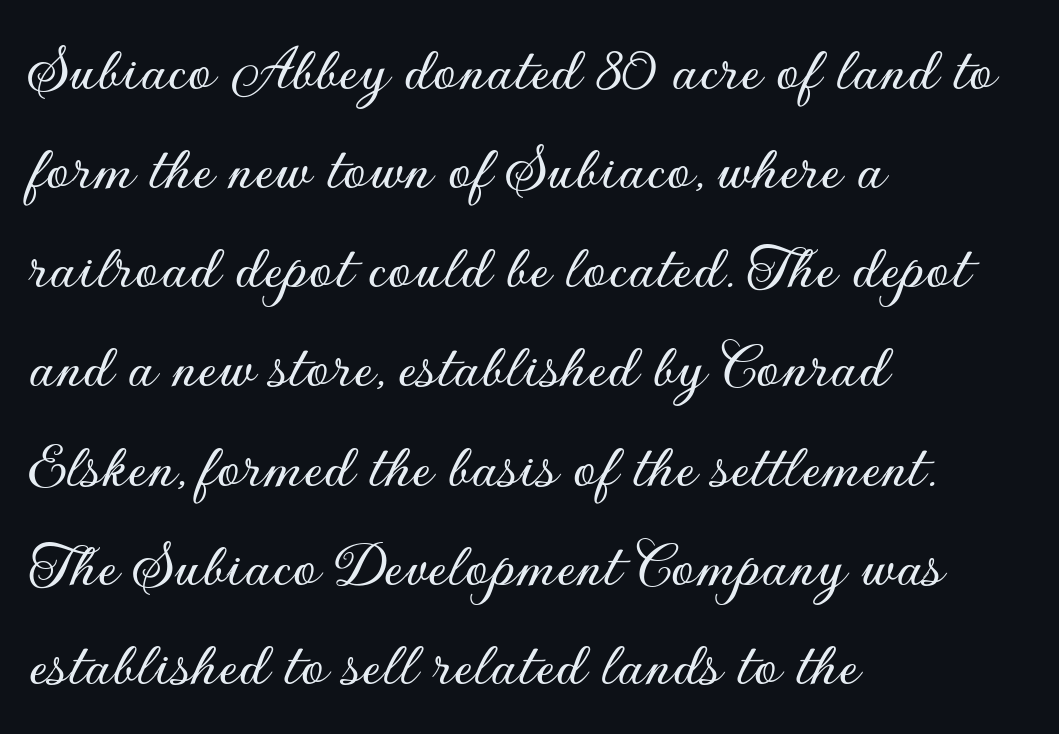
Regarding leading, the lines here are spaced in the standard way. Regarding serifs, this sample does without them. Each letter keeps its own natural width here, so spacing adapts to shape.
